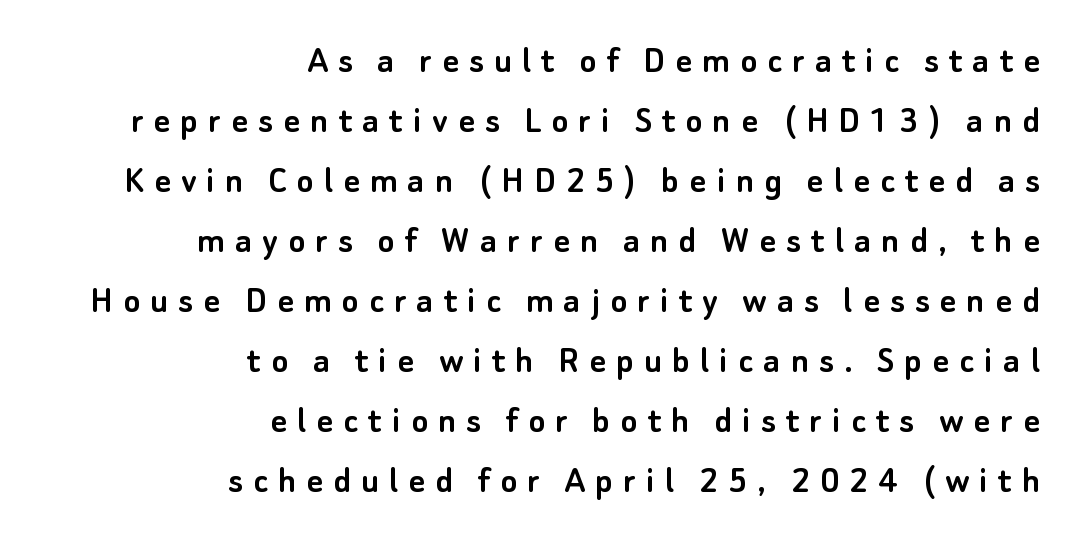
The gaps between neighbouring characters are conspicuously large. Evenly set lines give the paragraph a standard silhouette. Serifs: no, the terminals of the letterforms are clean. Every character sits straight up, as roman type does.
